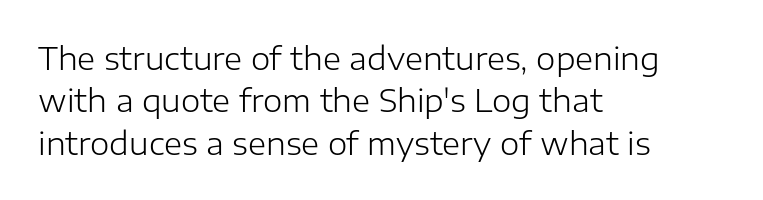
Q: Is the text bold? A: No.
Q: Is the text italic (slanted)? A: No, it is upright.
Q: Is the typeface a serif or a sans-serif typeface? A: Sans-serif.
Q: Is the text underlined? A: No.
Q: How is the paragraph aligned? A: Left-aligned.
Q: Is the spacing between letters normal or unusually wide? A: Normal.
Q: Is the spacing between lines tight, normal or loose? A: Normal.
Q: Width (condensed, normal, or wide)? A: Normal.
Q: Stroke contrast? A: Low.
Q: x-height? A: Medium.
Q: Monospaced? A: No.
